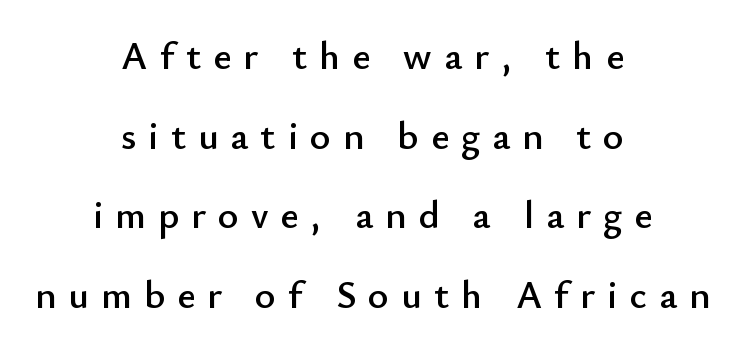
Is there much room between lines? Yes — plenty of vertical air separates them. Each letter keeps its own natural width here, so spacing adapts to shape. Check the space under the baseline: it is left empty. Upright lettering throughout. Each line is balanced around a shared central axis. I'd call this a sans setting — the letters go barefoot.
